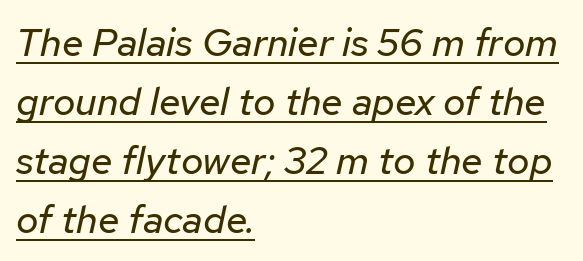
Q: Is the text bold? A: No.
Q: Is the text italic (slanted)? A: Yes, it leans right by about 12 degrees.
Q: Is the text underlined? A: Yes.
Q: How is the paragraph aligned? A: Left-aligned.
Q: Is the spacing between letters normal or unusually wide? A: Normal.
Q: Is the spacing between lines tight, normal or loose? A: Normal.
Q: Width (condensed, normal, or wide)? A: Normal.
Q: Stroke contrast? A: Low.
Q: x-height? A: Medium.
Q: Monospaced? A: No.
